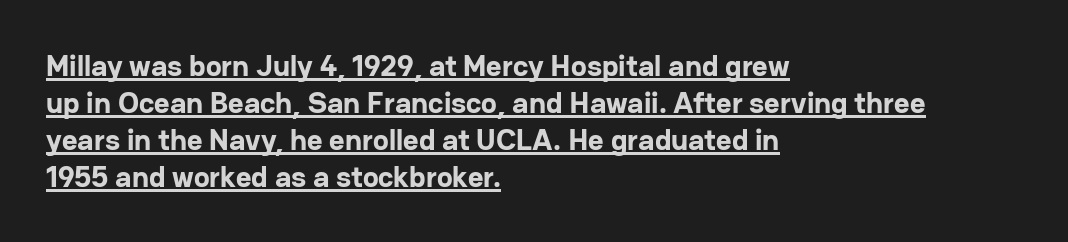
{"serif": "no", "italic": "no", "bold": "yes", "weight": "bold", "width": "normal", "stroke_contrast": "low", "x_height": "medium", "monospaced": "no", "underline": "yes", "align": "left", "line_spacing_ratio": 1.23, "letter_spacing": "normal", "letter_spacing_em": 0.0, "glyph_px": 30}
